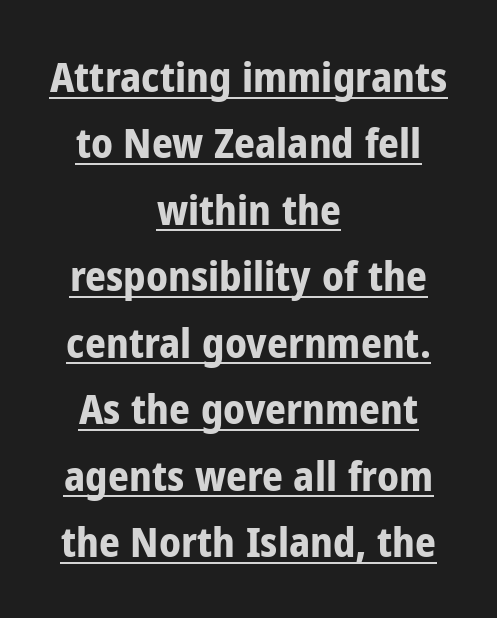
Q: Is the text bold? A: Yes.
Q: Is the text italic (slanted)? A: No, it is upright.
Q: Is the typeface a serif or a sans-serif typeface? A: Sans-serif.
Q: Is the text underlined? A: Yes.
Q: How is the paragraph aligned? A: Centered.
Q: Is the spacing between letters normal or unusually wide? A: Normal.
Q: Is the spacing between lines tight, normal or loose? A: Normal.
Q: Width (condensed, normal, or wide)? A: Condensed.
Q: Stroke contrast? A: Low.
Q: x-height? A: Medium.
Q: Monospaced? A: No.
